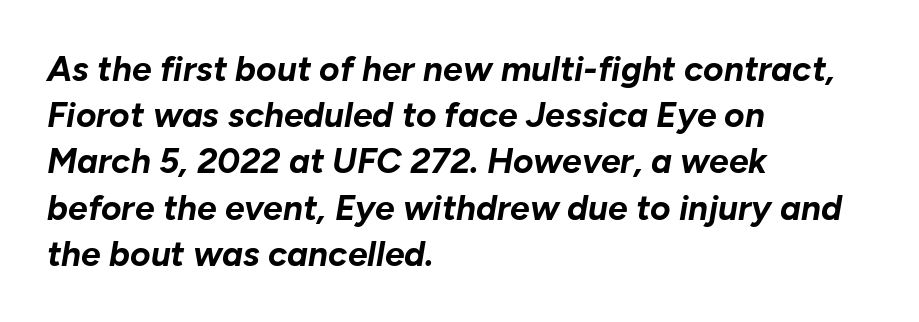
The image shows 35 px bold type, italic (leaning right); set left-aligned, normal line spacing (1.32x), normal letter spacing, not underlined; low stroke contrast and a medium x-height.
